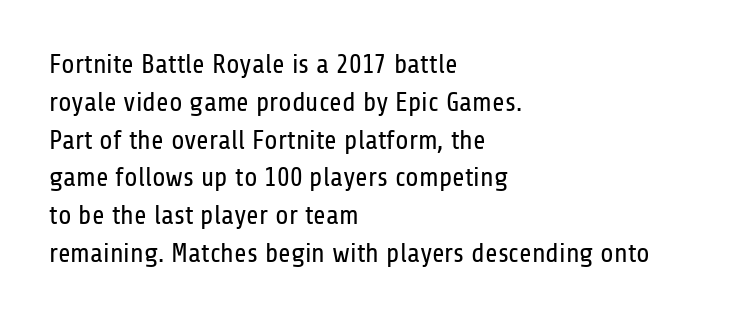
{"italic": "no", "bold": "no", "underline": "no", "align": "left", "line_spacing": "normal", "line_spacing_ratio": 1.4, "letter_spacing": "normal", "letter_spacing_em": 0.0, "glyph_px": 27}
